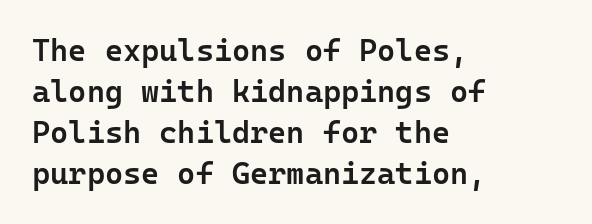
Q: Is the text bold? A: Semi-bold.
Q: Is the text italic (slanted)? A: No, it is upright.
Q: Is the typeface a serif or a sans-serif typeface? A: Sans-serif.
Q: Is the text underlined? A: No.
Q: How is the paragraph aligned? A: Left-aligned.
Q: Is the spacing between letters normal or unusually wide? A: Normal.
Q: Is the spacing between lines tight, normal or loose? A: Normal.
Q: Width (condensed, normal, or wide)? A: Normal.
Q: Stroke contrast? A: Low.
Q: x-height? A: Medium.
